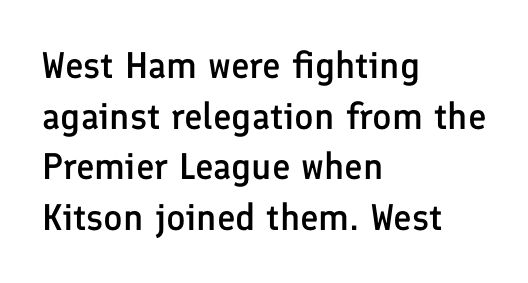
Q: Is the text bold? A: Semi-bold.
Q: Is the text italic (slanted)? A: No, it is upright.
Q: Is the typeface a serif or a sans-serif typeface? A: Sans-serif.
Q: Is the text underlined? A: No.
Q: How is the paragraph aligned? A: Left-aligned.
Q: Is the spacing between letters normal or unusually wide? A: Normal.
Q: Is the spacing between lines tight, normal or loose? A: Normal.
Q: Width (condensed, normal, or wide)? A: Normal.
Q: Stroke contrast? A: Low.
Q: x-height? A: Medium.
Q: Monospaced? A: No.
